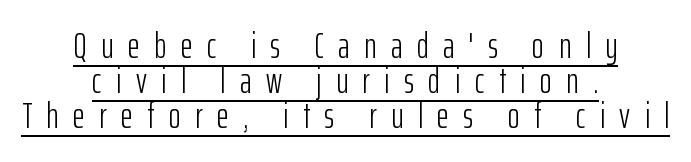
{"serif": "no", "italic": "no", "bold": "no", "weight": "light", "width": "condensed", "stroke_contrast": "low", "x_height": "medium", "monospaced": "no", "underline": "yes", "align": "center", "line_spacing": "tight", "line_spacing_ratio": 0.95, "letter_spacing": "wide", "letter_spacing_em": 0.39, "glyph_px": 37}
